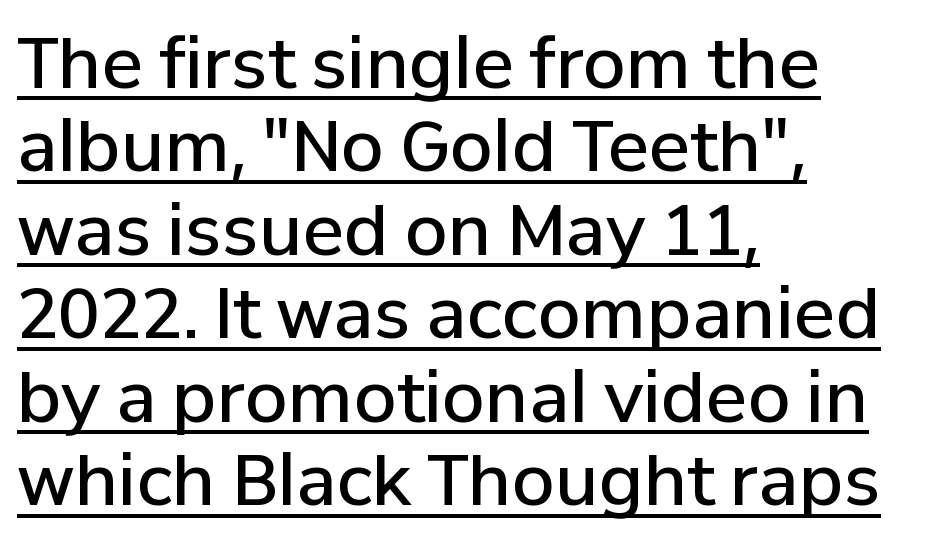
{"serif": "no", "italic": "no", "bold": "semi", "weight": "semibold", "width": "normal", "stroke_contrast": "low", "x_height": "medium", "monospaced": "no", "underline": "yes", "align": "left", "line_spacing_ratio": 1.21, "letter_spacing": "normal", "letter_spacing_em": 0.0, "glyph_px": 69}
